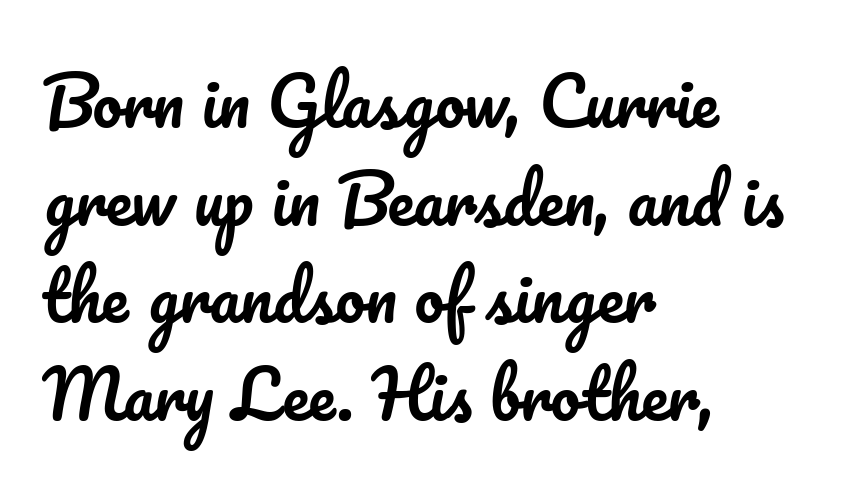
The image shows 66 px text type; set left-aligned, normal line spacing (1.48x), normal letter spacing, not underlined; low stroke contrast and a small x-height.
